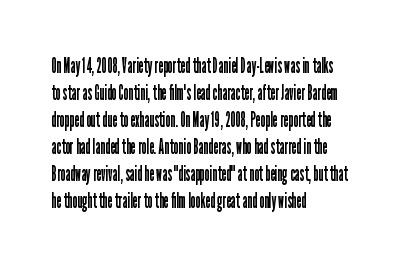
{"italic": "no", "bold": "no", "underline": "no", "align": "left", "line_spacing_ratio": 1.23, "letter_spacing": "normal", "letter_spacing_em": 0.0, "glyph_px": 22}
